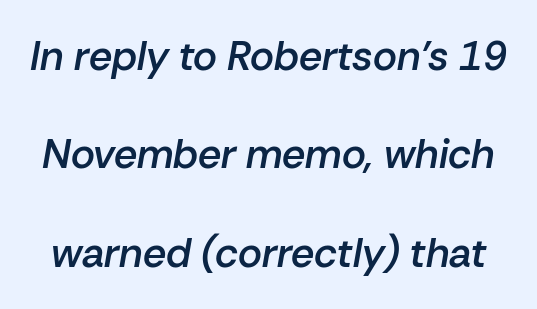
Q: Is the text bold? A: Semi-bold.
Q: Is the text italic (slanted)? A: Yes, it leans right by about 10 degrees.
Q: Is the text underlined? A: No.
Q: Is the spacing between letters normal or unusually wide? A: Normal.
Q: Is the spacing between lines tight, normal or loose? A: Loose.
Q: Width (condensed, normal, or wide)? A: Normal.
Q: Stroke contrast? A: Low.
Q: x-height? A: Medium.
Q: Monospaced? A: No.
